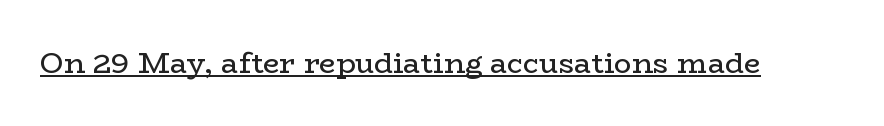
{"serif": "yes", "italic": "no", "bold": "no", "weight": "regular", "width": "wide", "stroke_contrast": "low", "x_height": "medium", "monospaced": "no", "underline": "yes", "letter_spacing": "normal", "letter_spacing_em": 0.0, "glyph_px": 29}
